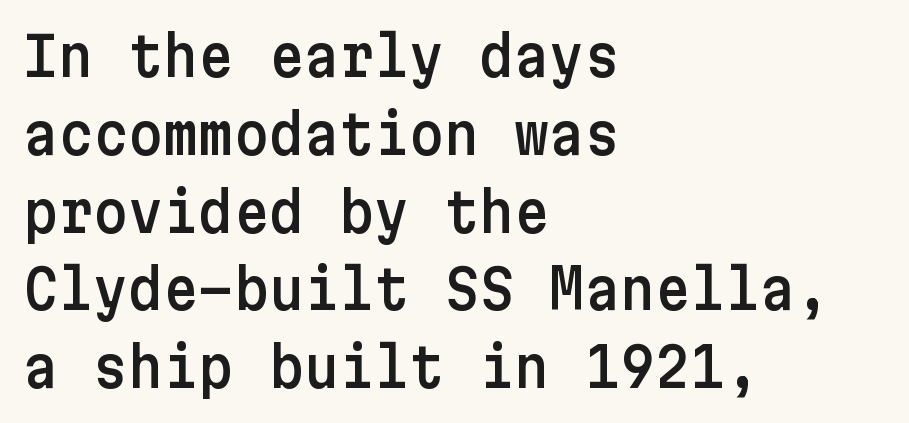
Q: Is the text italic (slanted)? A: No, it is upright.
Q: Is the typeface a serif or a sans-serif typeface? A: Sans-serif.
Q: Is the text underlined? A: No.
Q: How is the paragraph aligned? A: Left-aligned.
Q: Is the spacing between letters normal or unusually wide? A: Normal.
Q: Is the spacing between lines tight, normal or loose? A: Normal.
Q: Width (condensed, normal, or wide)? A: Normal.
Q: Stroke contrast? A: Low.
Q: x-height? A: Medium.
